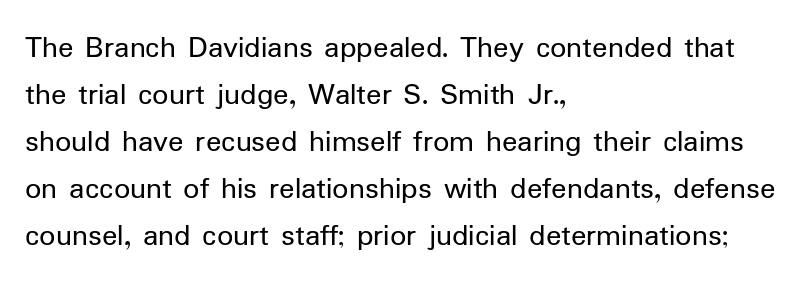
{"serif": "no", "italic": "no", "bold": "no", "weight": "regular", "width": "normal", "stroke_contrast": "low", "x_height": "medium", "monospaced": "no", "underline": "no", "align": "left", "line_spacing": "normal", "line_spacing_ratio": 1.47, "letter_spacing": "normal", "letter_spacing_em": 0.0, "glyph_px": 32}
